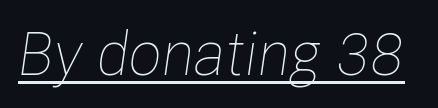
The image shows 61 px thin, condensed type, italic (leaning right); set normal letter spacing, underlined; low stroke contrast and a medium x-height.
